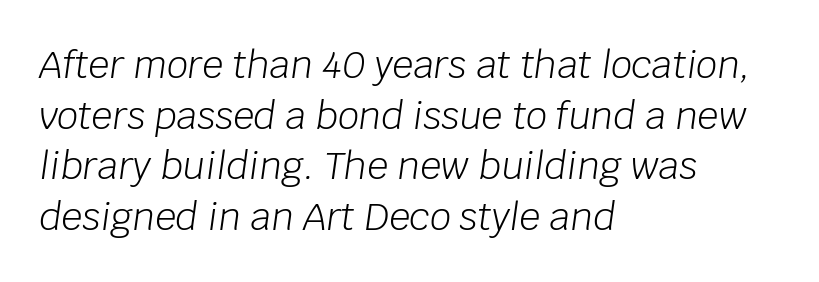
This is oblique type, the kind used for emphasis or titles. On a weight scale, this lands at 450 or below. Leading matches the norm, producing a regular column. A bare baseline throughout the passage. The letters advance in unequal steps, a hallmark of proportional type. Here the glyphs are tracked normally, forming tight word shapes.
